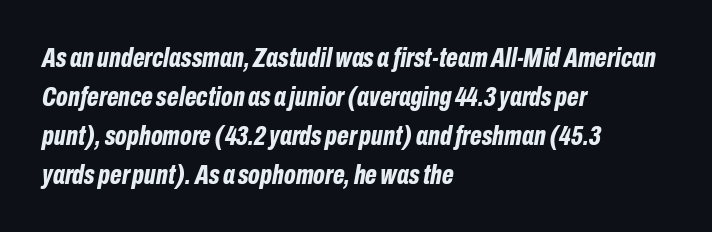
Compared with ordinary roman type, these characters are visibly tilted. Nothing unusual about the tracking: characters are spaced as the font intends. Every letter is thick-stroked: bold, no question. Quick note: underline off.
